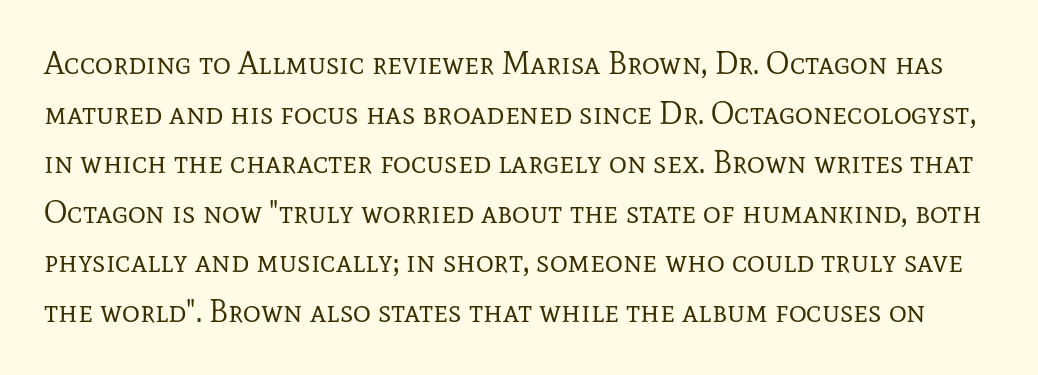
Q: Is the text bold? A: No.
Q: Is the text italic (slanted)? A: No, it is upright.
Q: Is the typeface a serif or a sans-serif typeface? A: Serif.
Q: Is the text underlined? A: No.
Q: Is the spacing between letters normal or unusually wide? A: Normal.
Q: Is the spacing between lines tight, normal or loose? A: Normal.
Q: Width (condensed, normal, or wide)? A: Normal.
Q: Stroke contrast? A: Low.
Q: x-height? A: Medium.
Q: Monospaced? A: No.
